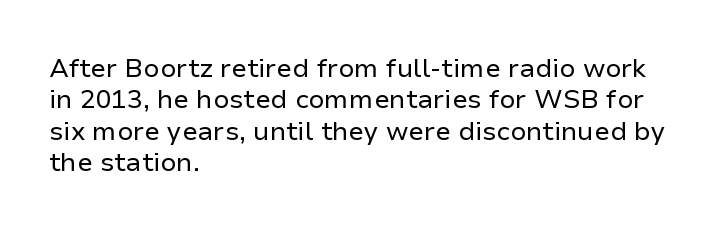
{"italic": "no", "bold": "no", "underline": "no", "align": "left", "line_spacing_ratio": 1.21, "letter_spacing": "normal", "letter_spacing_em": 0.0, "glyph_px": 26}
